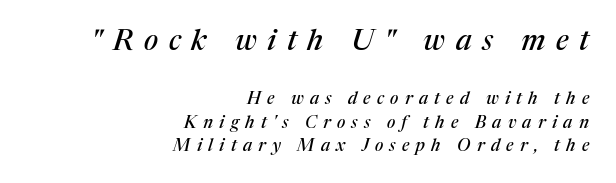
{"serif": "yes", "italic": "yes", "lean": "right", "slant_degrees": 17, "width": "normal", "stroke_contrast": "medium", "x_height": "medium", "monospaced": "no", "underline": "no", "align": "right", "line_spacing": "normal", "line_spacing_ratio": 1.38, "letter_spacing": "wide", "letter_spacing_em": 0.37, "larger_block": "first", "size_ratio": 1.71, "glyph_px": 29}
